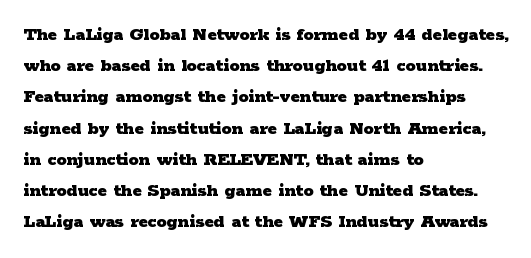
Q: Is the text bold? A: Yes.
Q: Is the text italic (slanted)? A: No, it is upright.
Q: Is the text underlined? A: No.
Q: How is the paragraph aligned? A: Left-aligned.
Q: Is the spacing between letters normal or unusually wide? A: Normal.
Q: Is the spacing between lines tight, normal or loose? A: Normal.
